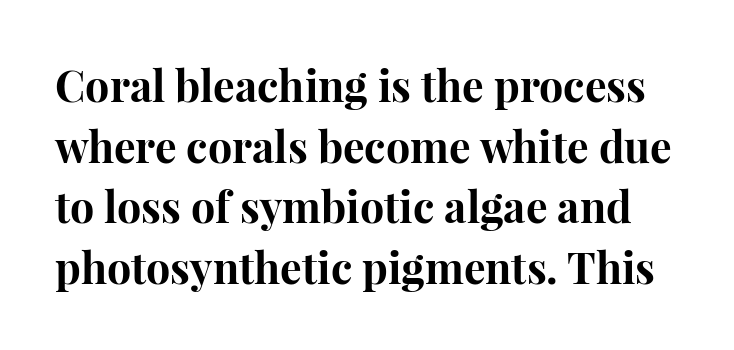
The image shows 43 px bold serif type, upright; set normal line spacing (1.41x), normal letter spacing, not underlined; high stroke contrast and a medium x-height.
